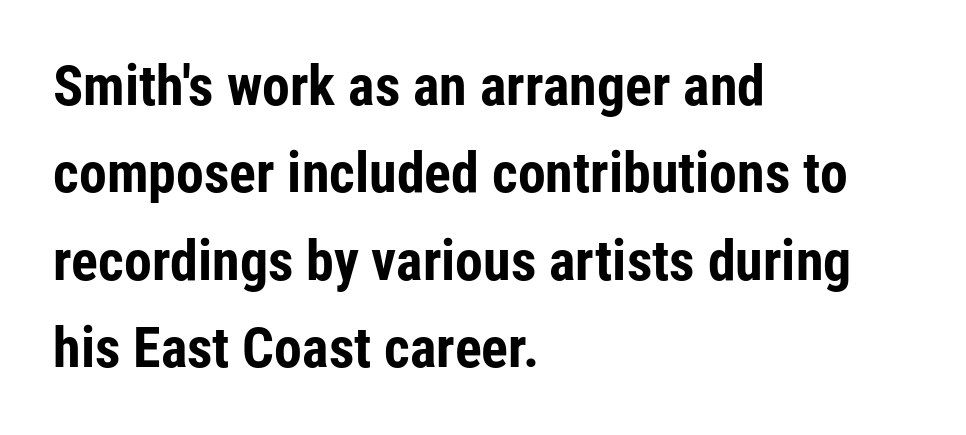
The image shows 56 px bold, condensed sans-serif type, upright; set left-aligned, normal line spacing (1.56x), normal letter spacing, not underlined; low stroke contrast and a medium x-height.
